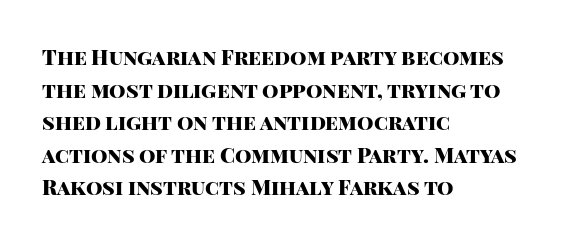
Q: Is the text bold? A: Yes.
Q: Is the text italic (slanted)? A: No, it is upright.
Q: Is the text underlined? A: No.
Q: How is the paragraph aligned? A: Left-aligned.
Q: Is the spacing between letters normal or unusually wide? A: Normal.
Q: Is the spacing between lines tight, normal or loose? A: Normal.
